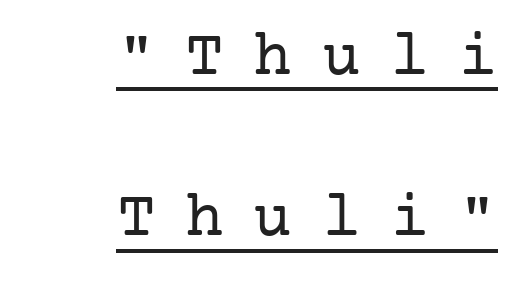
A flush-right, rag-left setting is used for this passage. The string is rendered with underlining switched on. Honestly, the rows look like they've been pulled way apart. Letter spacing: wide. Regarding serifs, this sample has them.
